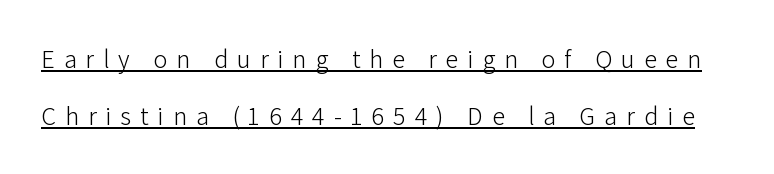
Q: Is the text bold? A: No.
Q: Is the text italic (slanted)? A: No, it is upright.
Q: Is the text underlined? A: Yes.
Q: Is the spacing between letters normal or unusually wide? A: Unusually wide.
Q: Is the spacing between lines tight, normal or loose? A: Loose.
